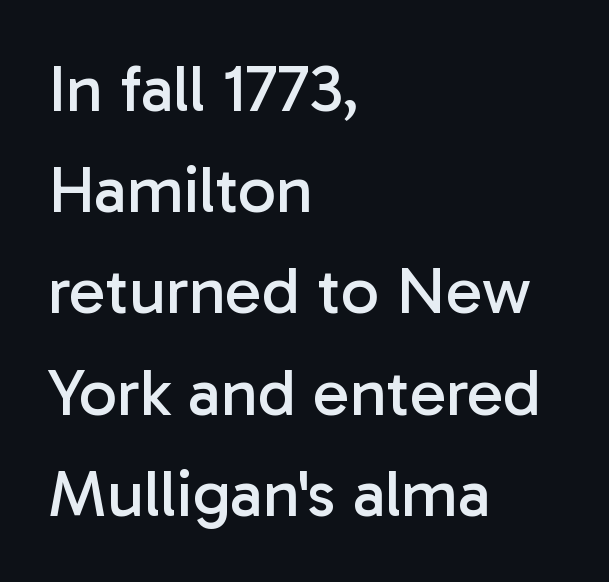
Q: Is the text bold? A: No.
Q: Is the text italic (slanted)? A: No, it is upright.
Q: Is the typeface a serif or a sans-serif typeface? A: Sans-serif.
Q: Is the text underlined? A: No.
Q: How is the paragraph aligned? A: Left-aligned.
Q: Is the spacing between letters normal or unusually wide? A: Normal.
Q: Is the spacing between lines tight, normal or loose? A: Normal.
Q: Width (condensed, normal, or wide)? A: Normal.
Q: Stroke contrast? A: Low.
Q: x-height? A: Medium.
Q: Monospaced? A: No.
